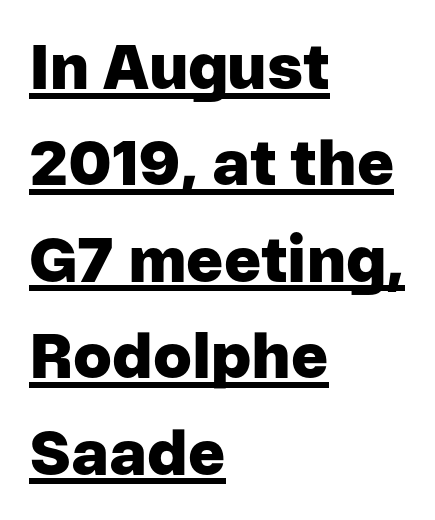
Q: Is the text bold? A: Yes.
Q: Is the text italic (slanted)? A: No, it is upright.
Q: Is the typeface a serif or a sans-serif typeface? A: Sans-serif.
Q: Is the text underlined? A: Yes.
Q: How is the paragraph aligned? A: Left-aligned.
Q: Is the spacing between letters normal or unusually wide? A: Normal.
Q: Is the spacing between lines tight, normal or loose? A: Normal.
Q: Width (condensed, normal, or wide)? A: Normal.
Q: Stroke contrast? A: Low.
Q: x-height? A: Medium.
Q: Monospaced? A: No.
